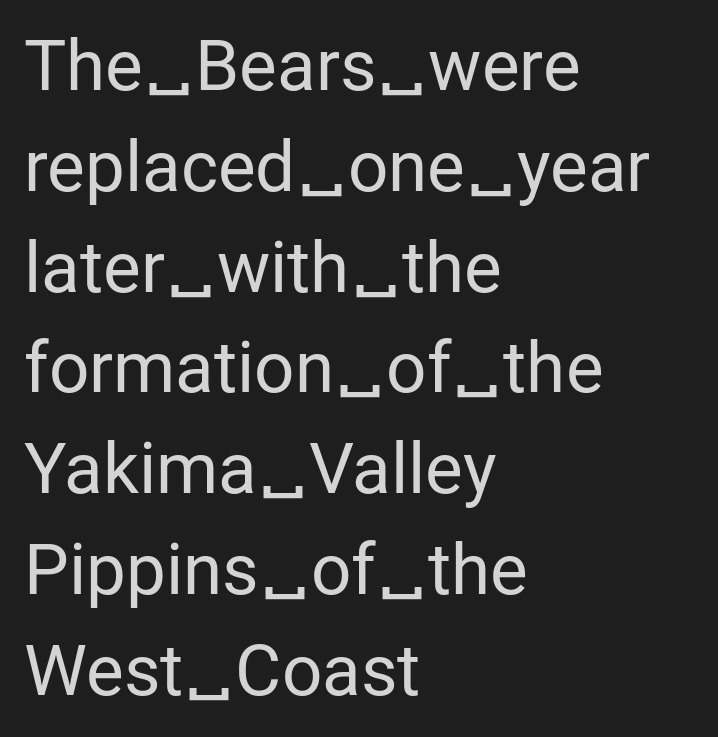
{"serif": "no", "italic": "no", "bold": "no", "weight": "regular", "width": "normal", "stroke_contrast": "low", "x_height": "medium", "monospaced": "no", "underline": "no", "align": "left", "line_spacing": "normal", "line_spacing_ratio": 1.42, "letter_spacing": "normal", "letter_spacing_em": 0.0, "glyph_px": 71}
